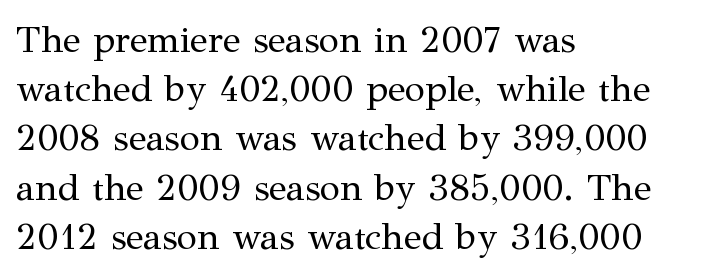
The specimen omits any rule beneath the text block's lines. Each letter keeps its own natural width here, so spacing adapts to shape. Every character sits straight up, as roman type does. Weight class: somewhere from thin through regular. Nobody touched the tracking dial on this one. If you measured baseline to baseline, you'd find a middling distance.
